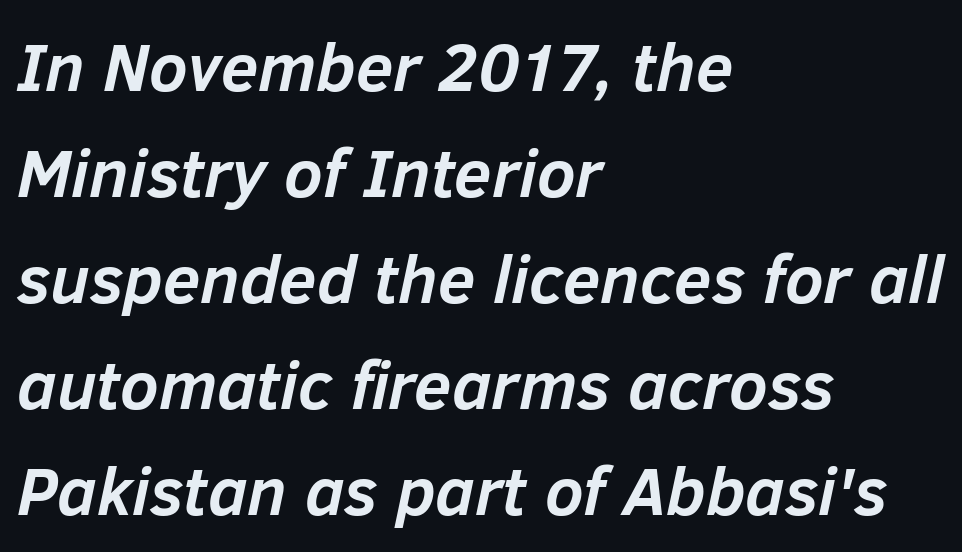
Q: Is the text bold? A: Yes.
Q: Is the text italic (slanted)? A: Yes, it leans right by about 12 degrees.
Q: Is the text underlined? A: No.
Q: How is the paragraph aligned? A: Left-aligned.
Q: Is the spacing between letters normal or unusually wide? A: Normal.
Q: Is the spacing between lines tight, normal or loose? A: Normal.
Q: Width (condensed, normal, or wide)? A: Normal.
Q: Stroke contrast? A: Low.
Q: x-height? A: Medium.
Q: Monospaced? A: No.
